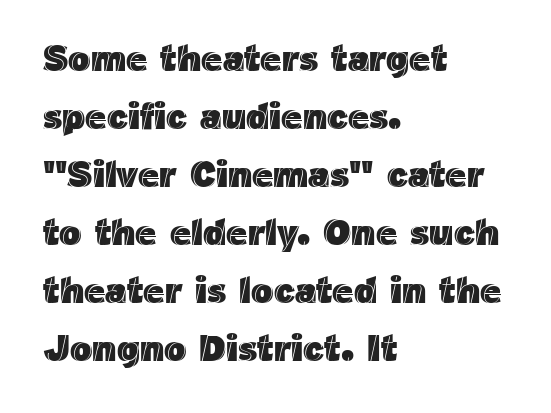
Note the varied advance widths — an 'i' is clearly narrower than an 'm'. This sample uses an upright cut, with every glyph sitting square on the baseline. Each row of text sits above clean, open space. One-word summary of the alignment: left.
